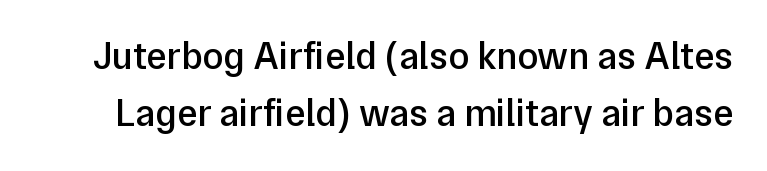
The type sits square on the baseline with zero lean. Spacing verdict: proportional, widths tailored to each character. The string is rendered with underlining switched off. In terms of weight, the rendering is demibold, just under bold.
